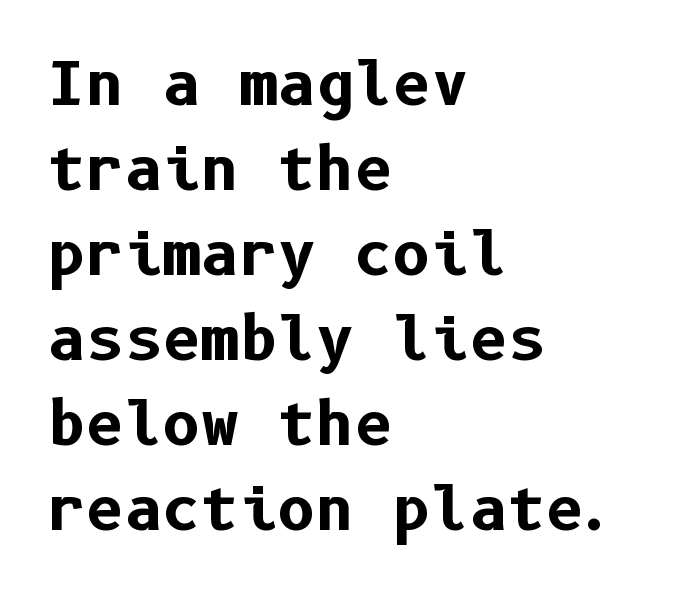
{"serif": "no", "italic": "no", "bold": "yes", "weight": "bold", "width": "normal", "stroke_contrast": "low", "x_height": "medium", "underline": "no", "align": "left", "line_spacing": "normal", "line_spacing_ratio": 1.44, "letter_spacing": "normal", "letter_spacing_em": 0.0, "glyph_px": 59}
